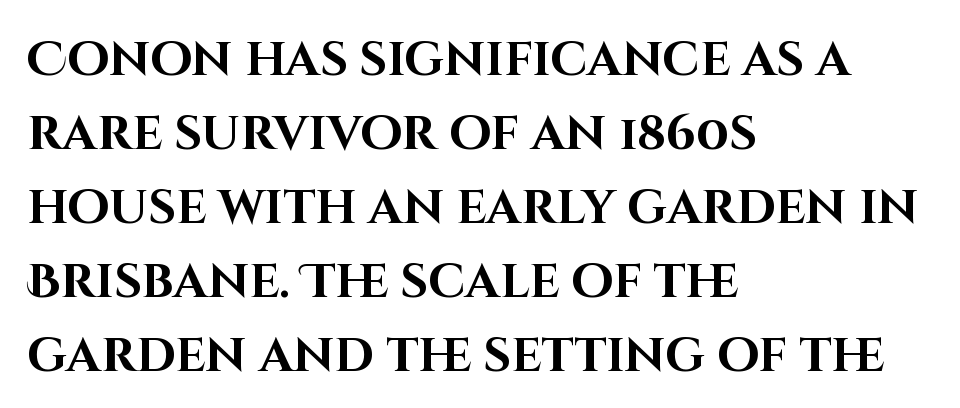
The image shows 48 px bold sans-serif type, upright; set left-aligned, normal line spacing (1.54x), normal letter spacing, not underlined; high stroke contrast and a large x-height.
